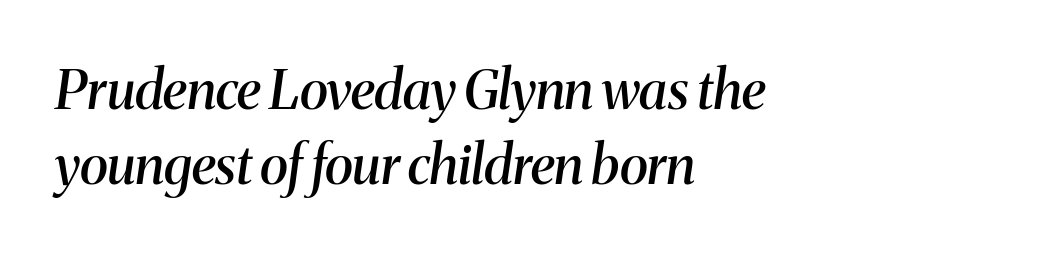
The image shows 54 px semibold serif type, italic (leaning right); set left-aligned, normal line spacing (1.38x), normal letter spacing, not underlined; medium stroke contrast and a medium x-height.
